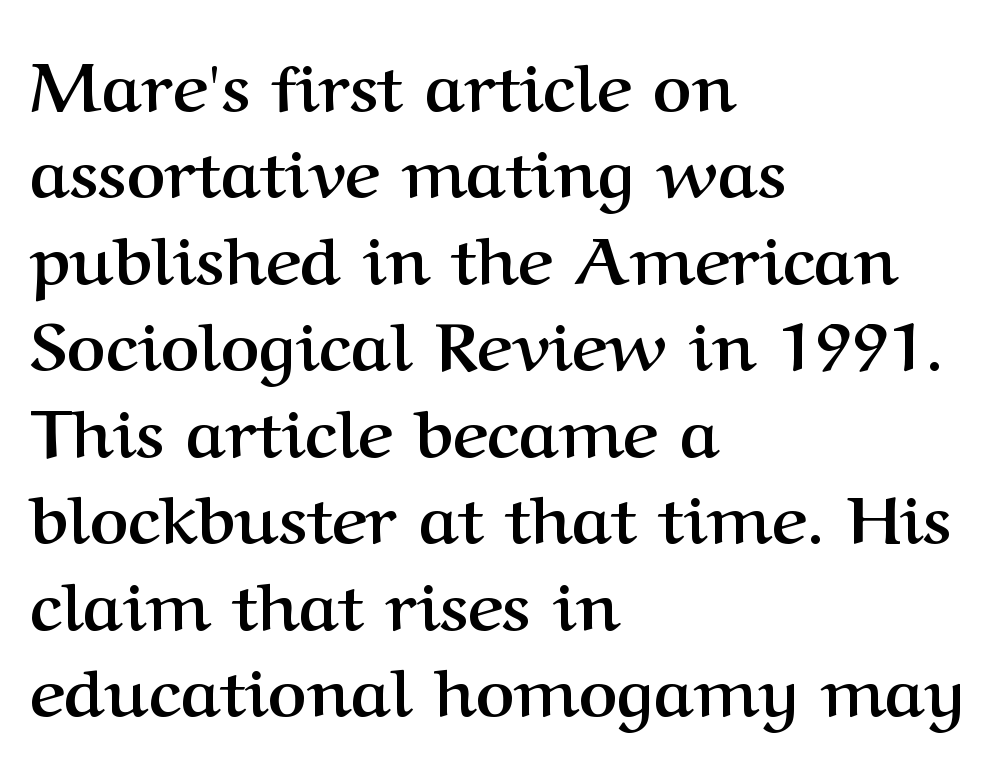
The image shows 67 px semibold serif type, upright; set left-aligned, normal line spacing (1.29x), normal letter spacing, not underlined; medium stroke contrast and a medium x-height.
